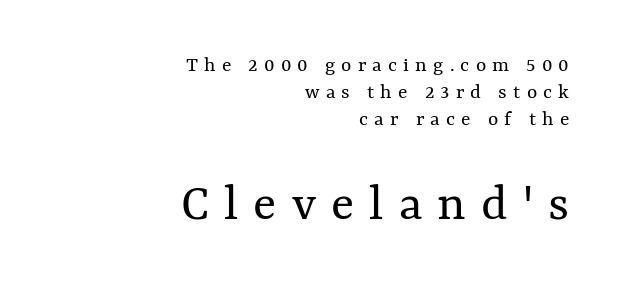
The image shows 54 px regular-weight type, upright; set right-aligned, line spacing 1.23x, unusually wide letter spacing (+0.28 em), not underlined; the second (bottom) block is 2.45x larger; medium stroke contrast and a medium x-height.
